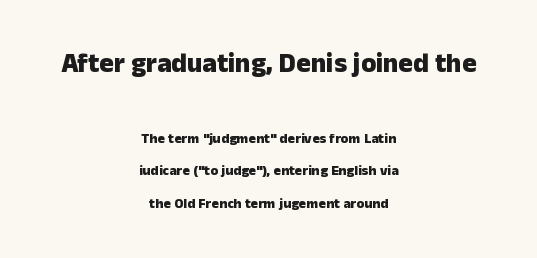
{"italic": "no", "bold": "yes", "underline": "no", "align": "center", "line_spacing": "loose", "line_spacing_ratio": 2.31, "letter_spacing": "normal", "letter_spacing_em": 0.0, "larger_block": "first", "size_ratio": 1.93, "glyph_px": 27}
